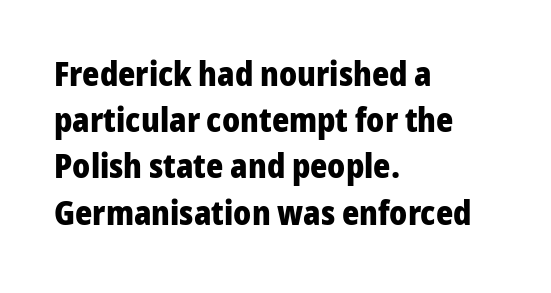
The image shows 33 px heavy sans-serif type, upright; set left-aligned, normal line spacing (1.4x), normal letter spacing, not underlined; low stroke contrast and a medium x-height.
